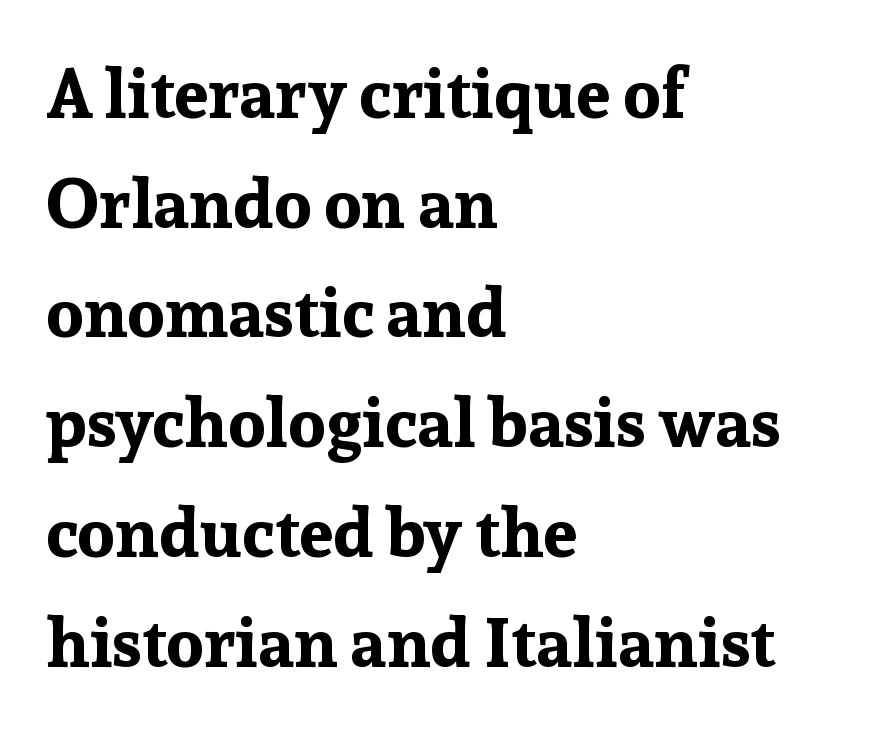
The image shows 69 px bold serif type, upright; set left-aligned, normal line spacing (1.59x), normal letter spacing, not underlined; low stroke contrast and a medium x-height.
